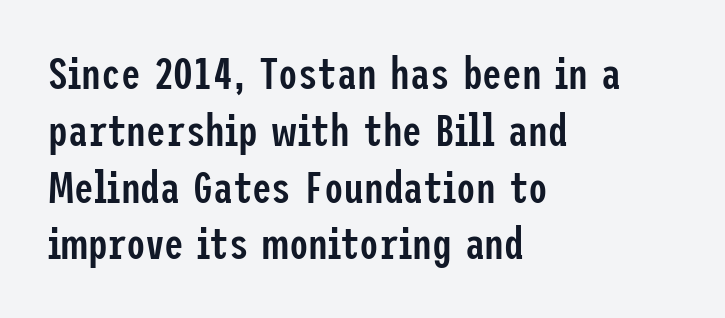
The designer went with a sans here, leaving each stem footless. Moderately thickened strokes mark this as semibold type. Clear beneath every line of the passage. Italic? Not at all — the glyphs are vertical.
